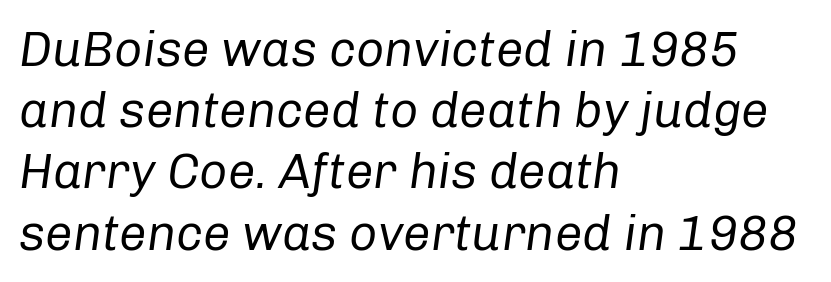
{"italic": "yes", "lean": "right", "slant_degrees": 8, "bold": "no", "weight": "regular", "width": "normal", "stroke_contrast": "low", "x_height": "medium", "monospaced": "no", "underline": "no", "align": "left", "line_spacing": "normal", "line_spacing_ratio": 1.25, "letter_spacing": "normal", "letter_spacing_em": 0.0, "glyph_px": 49}
